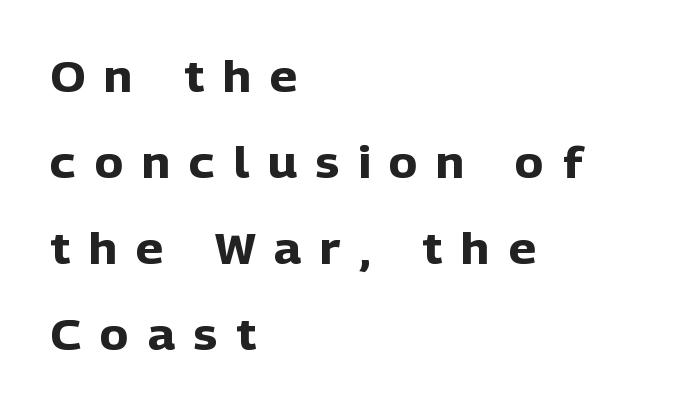
{"serif": "no", "italic": "no", "bold": "yes", "weight": "heavy", "width": "normal", "stroke_contrast": "low", "x_height": "medium", "monospaced": "no", "underline": "no", "align": "left", "line_spacing": "loose", "line_spacing_ratio": 2.0, "letter_spacing": "wide", "letter_spacing_em": 0.44, "glyph_px": 43}
